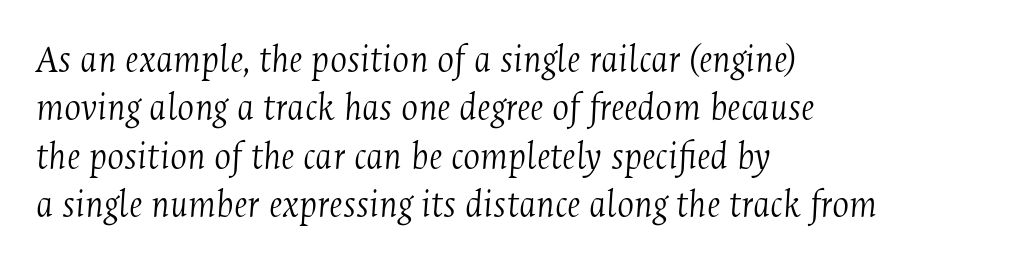
Q: Is the text bold? A: No.
Q: Is the text italic (slanted)? A: Yes, it leans right by about 4 degrees.
Q: Is the typeface a serif or a sans-serif typeface? A: Serif.
Q: Is the text underlined? A: No.
Q: How is the paragraph aligned? A: Left-aligned.
Q: Is the spacing between letters normal or unusually wide? A: Normal.
Q: Width (condensed, normal, or wide)? A: Condensed.
Q: Stroke contrast? A: Medium.
Q: x-height? A: Medium.
Q: Monospaced? A: No.
